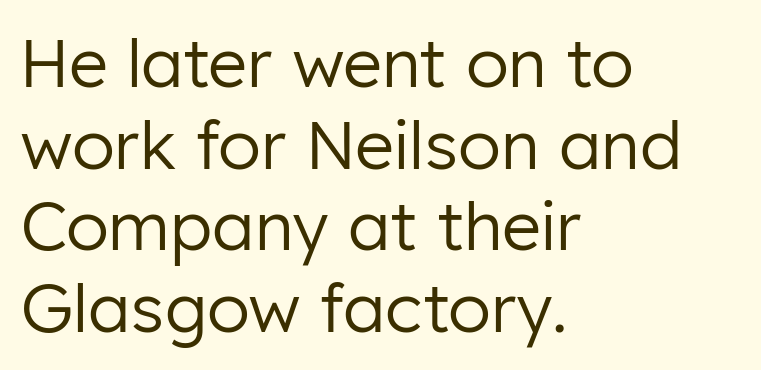
{"serif": "no", "italic": "no", "bold": "no", "weight": "regular", "width": "normal", "stroke_contrast": "low", "x_height": "medium", "monospaced": "no", "underline": "no", "align": "left", "line_spacing_ratio": 1.22, "letter_spacing": "normal", "letter_spacing_em": 0.0, "glyph_px": 67}
